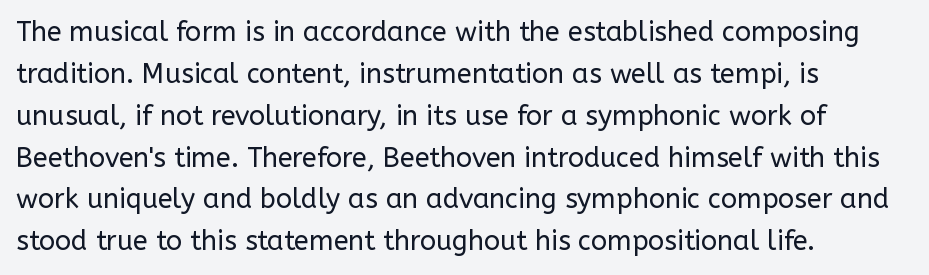
Q: Is the text bold? A: No.
Q: Is the text italic (slanted)? A: No, it is upright.
Q: Is the text underlined? A: No.
Q: How is the paragraph aligned? A: Left-aligned.
Q: Is the spacing between letters normal or unusually wide? A: Normal.
Q: Is the spacing between lines tight, normal or loose? A: Normal.
